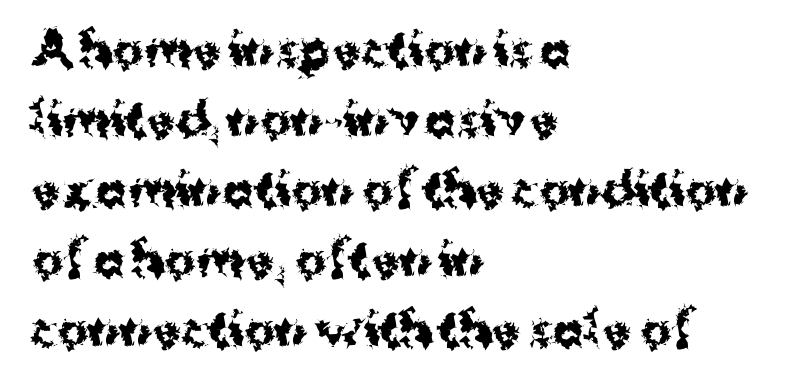
Each line starts at the same left margin while the right side varies. Character widths vary here, with narrow letters taking less room than wide ones. Quick note: interline space is typical. Descenders are the only things crossing below the line.
